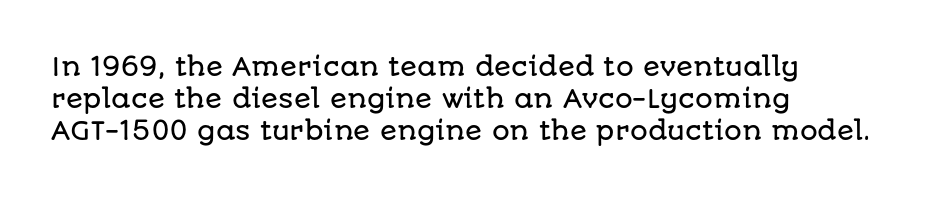
Summary of vertical rhythm: regular, with standard interline spacing. The string is rendered with underlining switched off. This rendering uses left alignment, leaving the right contour irregular. The lettering stays uniformly vertical, giving the passage a roman look. The horizontal fit of the characters is conventional and even.
